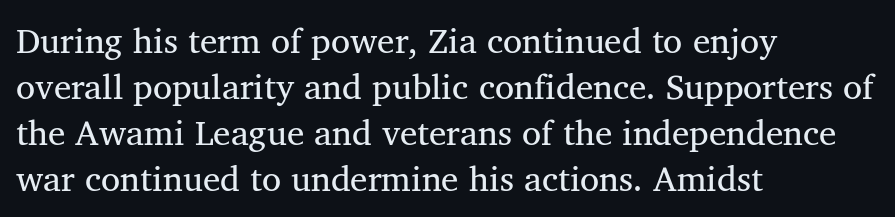
{"serif": "yes", "italic": "no", "bold": "no", "weight": "regular", "width": "normal", "stroke_contrast": "medium", "x_height": "medium", "monospaced": "no", "underline": "no", "align": "left", "line_spacing": "normal", "line_spacing_ratio": 1.31, "letter_spacing": "normal", "letter_spacing_em": 0.0, "glyph_px": 35}
